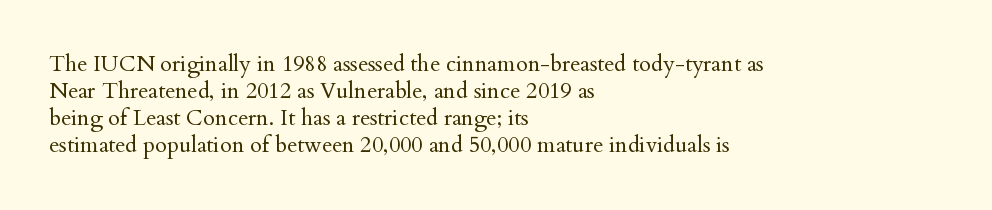
The image shows 22 px text type, upright; set left-aligned, line spacing 1.22x, normal letter spacing, not underlined.
